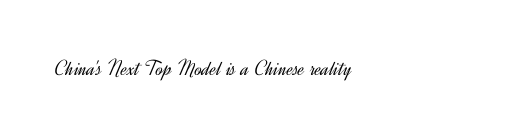
The rag falls on the right side of this text block. Spacing between characters is what you'd get straight out of the box. Plain, unruled lines of type. The weight would be labelled regular, book, light, or lighter still.
